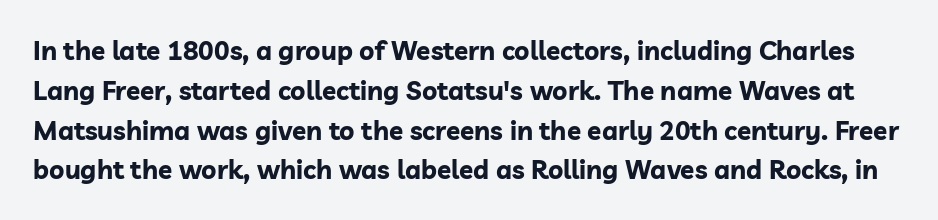
{"italic": "no", "bold": "yes", "underline": "no", "line_spacing": "normal", "line_spacing_ratio": 1.53, "letter_spacing": "normal", "letter_spacing_em": 0.0, "glyph_px": 26}
